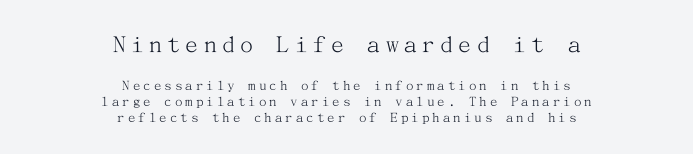
The image shows 26 px text type, upright; set centered, tight line spacing (1.07x), unusually wide letter spacing (+0.2 em), not underlined; the first (top) block is 1.73x larger.
